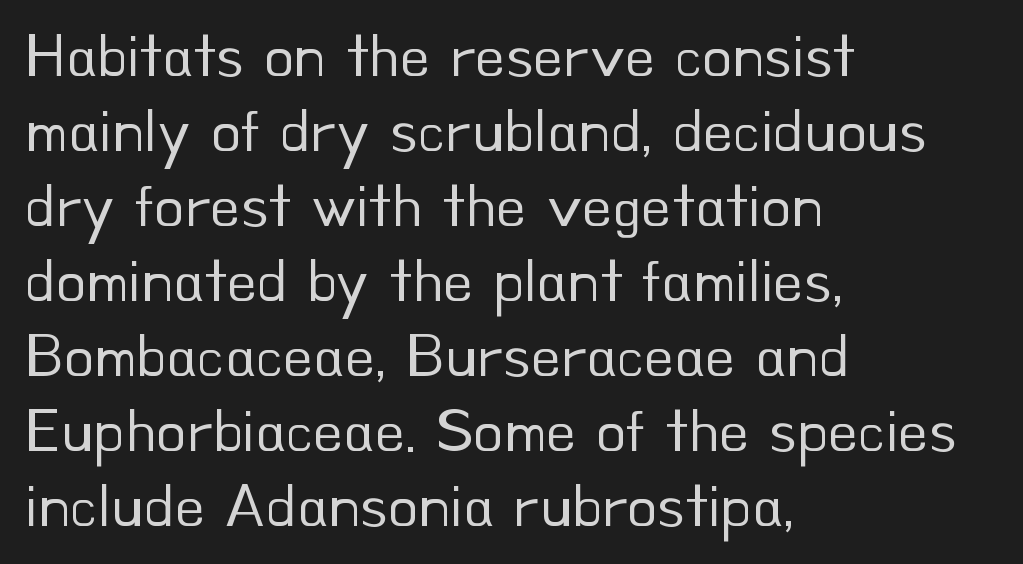
Q: Is the text bold? A: No.
Q: Is the text italic (slanted)? A: No, it is upright.
Q: Is the typeface a serif or a sans-serif typeface? A: Sans-serif.
Q: Is the text underlined? A: No.
Q: How is the paragraph aligned? A: Left-aligned.
Q: Is the spacing between letters normal or unusually wide? A: Normal.
Q: Width (condensed, normal, or wide)? A: Normal.
Q: Stroke contrast? A: Low.
Q: x-height? A: Small.
Q: Monospaced? A: No.
